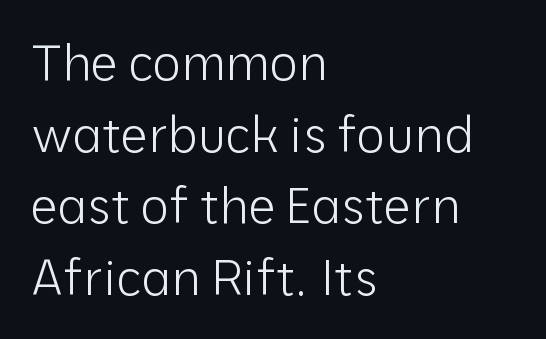
{"serif": "no", "italic": "no", "bold": "no", "weight": "light", "width": "normal", "stroke_contrast": "low", "x_height": "medium", "monospaced": "no", "underline": "no", "align": "left", "line_spacing": "normal", "line_spacing_ratio": 1.46, "letter_spacing": "normal", "letter_spacing_em": 0.0, "glyph_px": 49}
